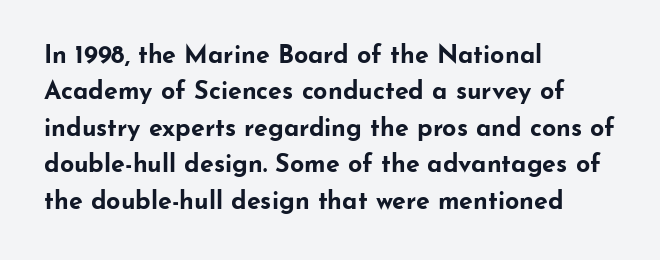
{"italic": "no", "bold": "yes", "underline": "no", "align": "left", "line_spacing": "normal", "line_spacing_ratio": 1.46, "letter_spacing": "normal", "letter_spacing_em": 0.0, "glyph_px": 25}
